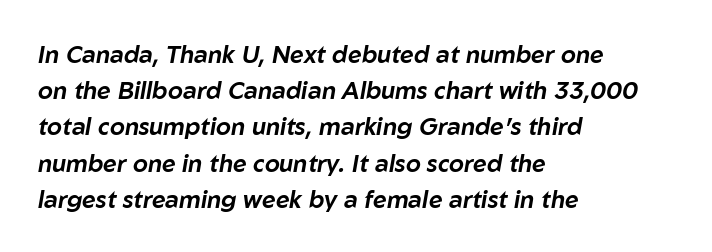
Q: Is the text italic (slanted)? A: Yes, it leans right by about 10 degrees.
Q: Is the text underlined? A: No.
Q: How is the paragraph aligned? A: Left-aligned.
Q: Is the spacing between letters normal or unusually wide? A: Normal.
Q: Is the spacing between lines tight, normal or loose? A: Normal.
